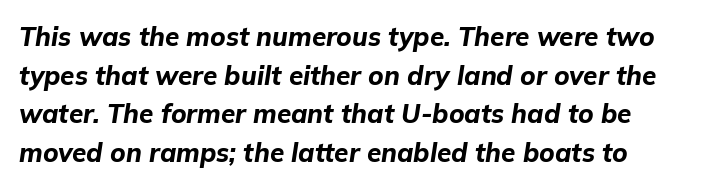
Q: Is the text bold? A: Yes.
Q: Is the text italic (slanted)? A: Yes, it leans right by about 9 degrees.
Q: Is the text underlined? A: No.
Q: How is the paragraph aligned? A: Left-aligned.
Q: Is the spacing between letters normal or unusually wide? A: Normal.
Q: Is the spacing between lines tight, normal or loose? A: Normal.
